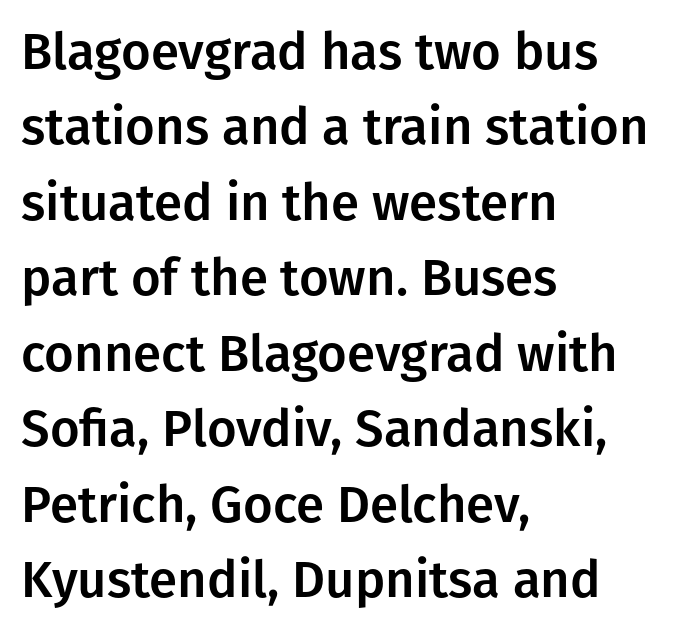
Q: Is the text italic (slanted)? A: No, it is upright.
Q: Is the typeface a serif or a sans-serif typeface? A: Sans-serif.
Q: Is the text underlined? A: No.
Q: How is the paragraph aligned? A: Left-aligned.
Q: Is the spacing between letters normal or unusually wide? A: Normal.
Q: Is the spacing between lines tight, normal or loose? A: Normal.
Q: Width (condensed, normal, or wide)? A: Normal.
Q: Stroke contrast? A: Low.
Q: x-height? A: Medium.
Q: Monospaced? A: No.
